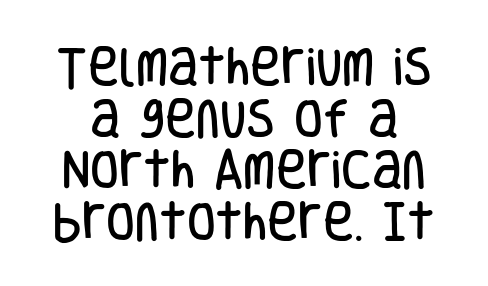
The image shows 42 px condensed sans-serif type, upright; set line spacing 1.23x, normal letter spacing, not underlined; low stroke contrast and a large x-height.
